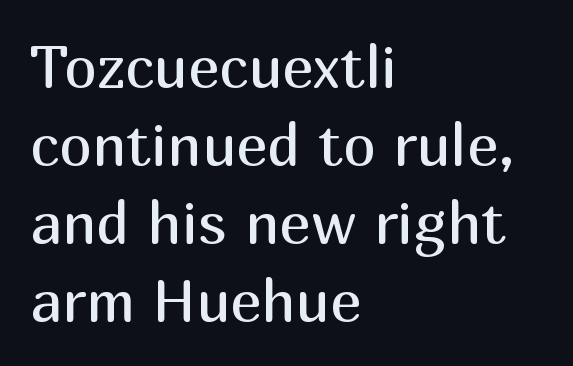
The image shows 59 px regular-weight sans-serif type, upright; set left-aligned, normal line spacing (1.32x), normal letter spacing, not underlined; medium stroke contrast and a medium x-height.
